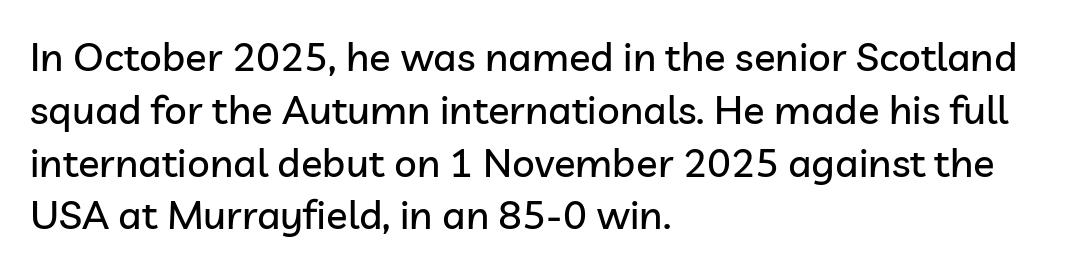
Evenly set lines give the paragraph a standard silhouette. Just letters on the line, the space beneath them empty. Serif or sans? Sans — the stroke terminals are bare. Students, note that the glyphs here touch the page at normal intervals.
